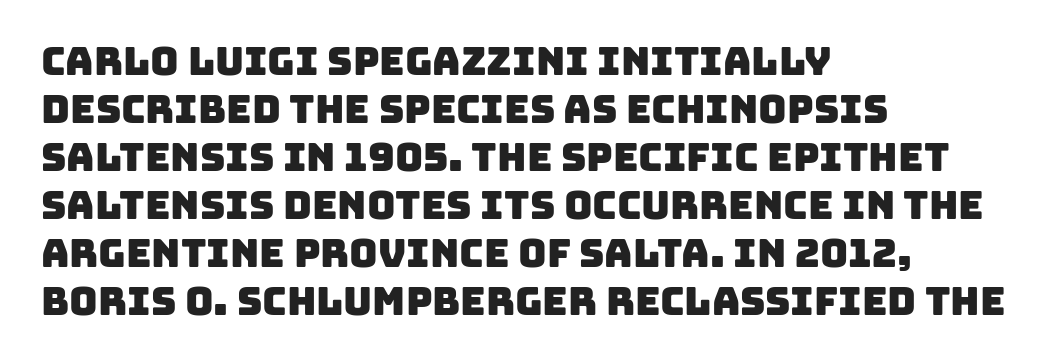
Q: Is the typeface a serif or a sans-serif typeface? A: Sans-serif.
Q: Is the text underlined? A: No.
Q: How is the paragraph aligned? A: Left-aligned.
Q: Is the spacing between letters normal or unusually wide? A: Normal.
Q: Width (condensed, normal, or wide)? A: Normal.
Q: Stroke contrast? A: Low.
Q: x-height? A: Large.
Q: Monospaced? A: No.
